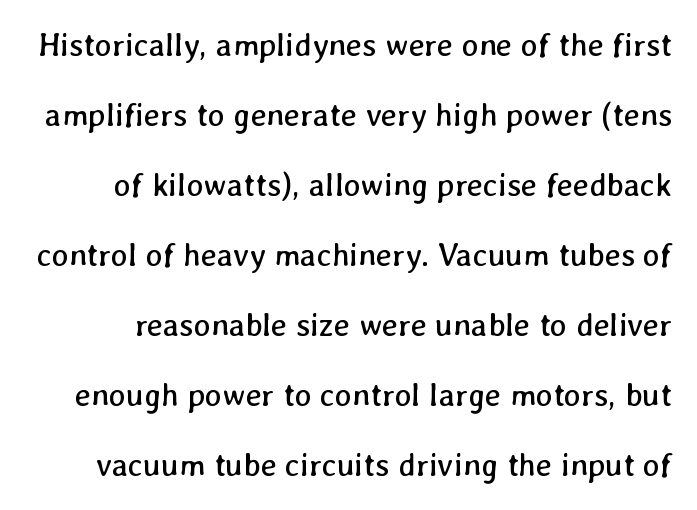
The image shows 32 px regular-weight type; set loose line spacing (2.19x), normal letter spacing, not underlined; low stroke contrast and a medium x-height.
